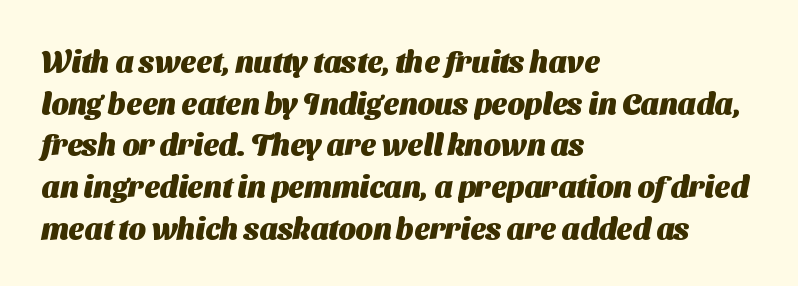
Q: Is the text bold? A: Yes.
Q: Is the typeface a serif or a sans-serif typeface? A: Sans-serif.
Q: Is the text underlined? A: No.
Q: How is the paragraph aligned? A: Left-aligned.
Q: Is the spacing between letters normal or unusually wide? A: Normal.
Q: Is the spacing between lines tight, normal or loose? A: Normal.
Q: Width (condensed, normal, or wide)? A: Normal.
Q: Stroke contrast? A: Medium.
Q: x-height? A: Medium.
Q: Monospaced? A: No.
